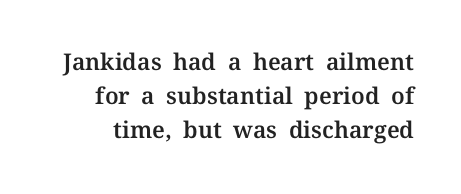
Q: Is the text italic (slanted)? A: No, it is upright.
Q: Is the text underlined? A: No.
Q: Is the spacing between letters normal or unusually wide? A: Normal.
Q: Is the spacing between lines tight, normal or loose? A: Normal.
